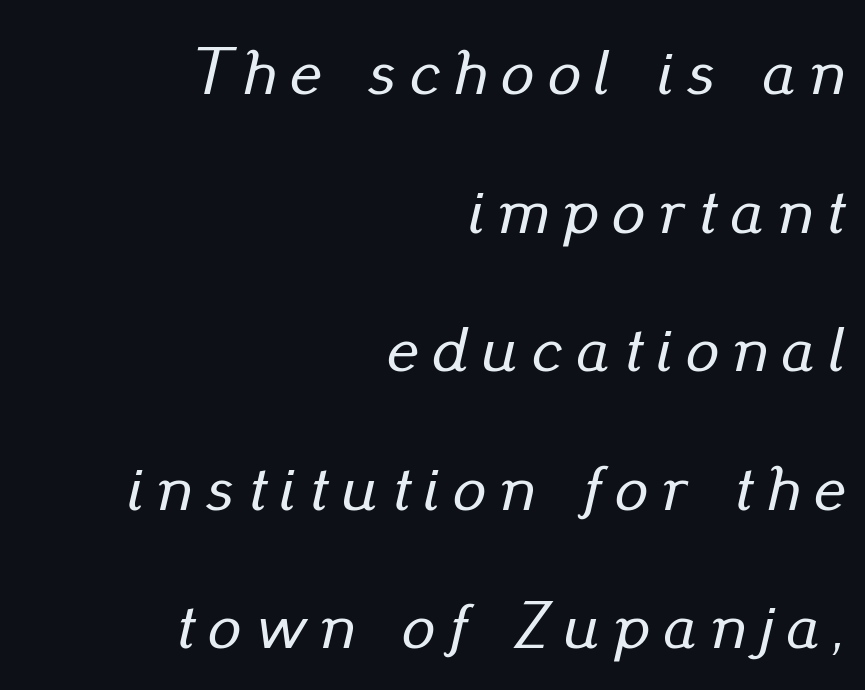
{"italic": "yes", "lean": "right", "slant_degrees": 13, "width": "normal", "stroke_contrast": "low", "x_height": "small", "monospaced": "no", "underline": "no", "align": "right", "line_spacing": "loose", "line_spacing_ratio": 2.1, "letter_spacing": "wide", "letter_spacing_em": 0.21, "glyph_px": 66}
